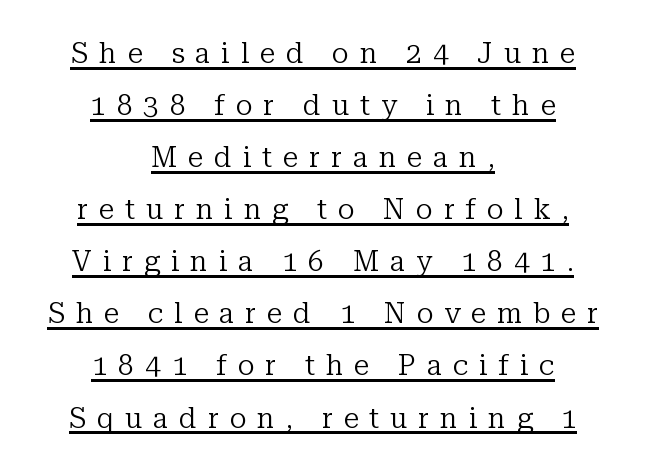
Q: Is the text bold? A: No.
Q: Is the text italic (slanted)? A: No, it is upright.
Q: Is the typeface a serif or a sans-serif typeface? A: Serif.
Q: Is the text underlined? A: Yes.
Q: How is the paragraph aligned? A: Centered.
Q: Is the spacing between letters normal or unusually wide? A: Unusually wide.
Q: Width (condensed, normal, or wide)? A: Normal.
Q: Stroke contrast? A: Low.
Q: x-height? A: Medium.
Q: Monospaced? A: No.
